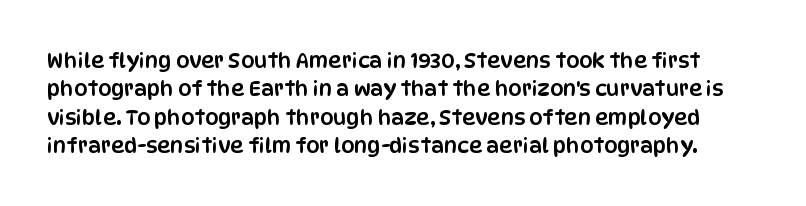
The image shows 21 px text type, upright; set normal line spacing (1.35x), normal letter spacing, not underlined.
